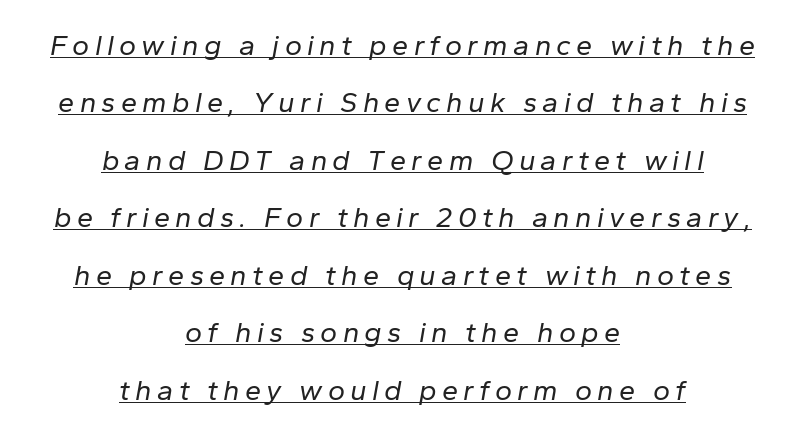
Compared with undecorated copy, this sample adds a rule below the words. Spacing verdict: proportional, widths tailored to each character. The characters are drawn with everyday or finer stroke widths. Italic: yes, the glyphs are oblique. Vertical spacing — loose.
